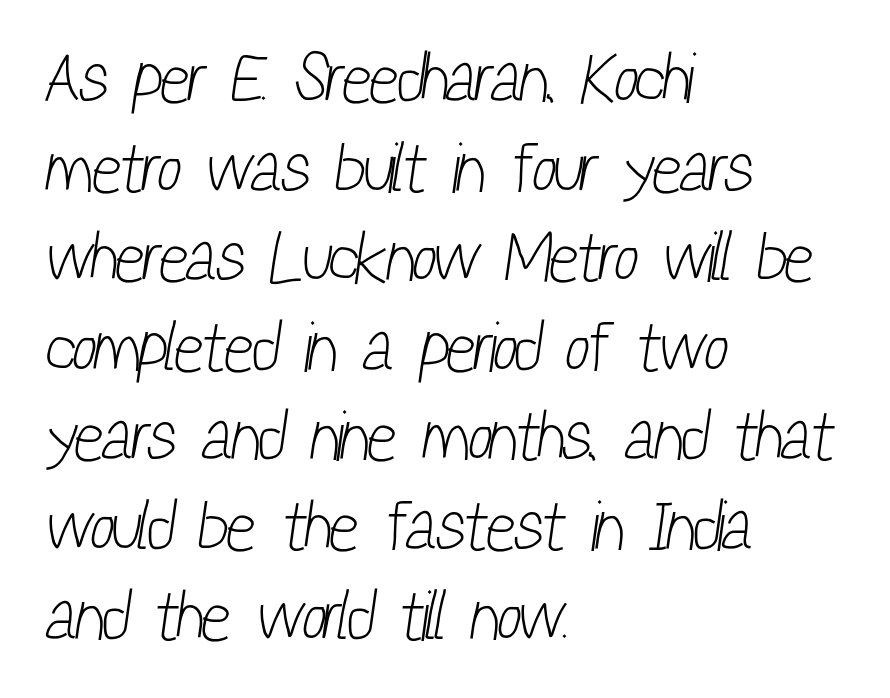
The image shows 70 px light, condensed sans-serif type; set left-aligned, normal line spacing (1.28x), normal letter spacing, not underlined; low stroke contrast and a medium x-height.
